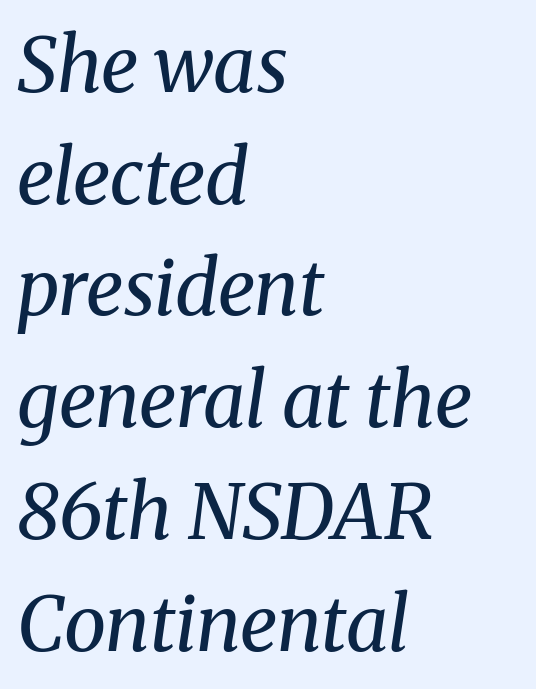
{"serif": "yes", "italic": "yes", "lean": "right", "slant_degrees": 8, "bold": "no", "weight": "regular", "width": "normal", "stroke_contrast": "medium", "x_height": "medium", "monospaced": "no", "underline": "no", "align": "left", "line_spacing": "normal", "line_spacing_ratio": 1.47, "letter_spacing": "normal", "letter_spacing_em": 0.0, "glyph_px": 76}
